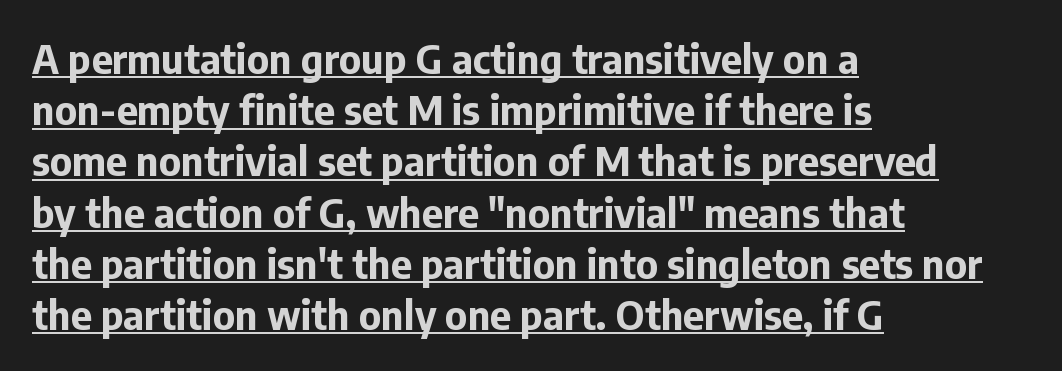
The image shows 40 px bold sans-serif type, upright; set left-aligned, normal line spacing (1.28x), normal letter spacing, underlined; low stroke contrast and a medium x-height.
